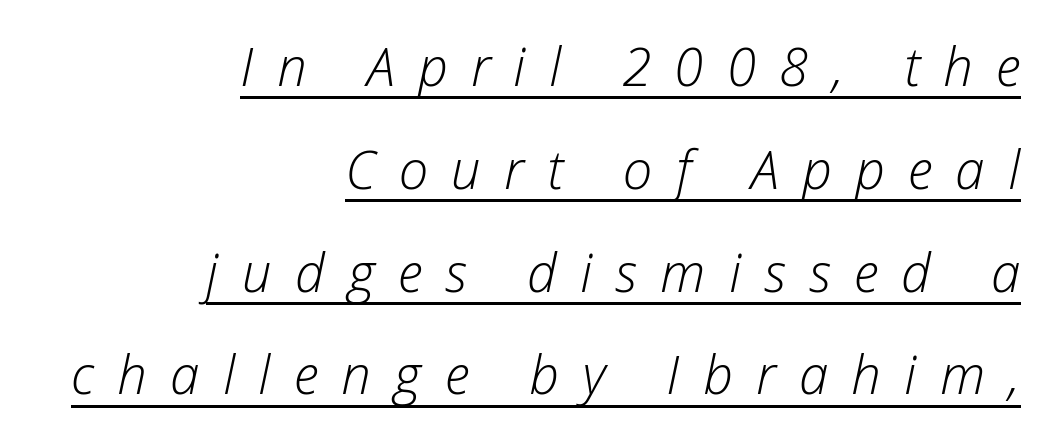
Q: Is the text bold? A: No.
Q: Is the text italic (slanted)? A: Yes, it leans right by about 12 degrees.
Q: Is the text underlined? A: Yes.
Q: How is the paragraph aligned? A: Right-aligned.
Q: Is the spacing between letters normal or unusually wide? A: Unusually wide.
Q: Is the spacing between lines tight, normal or loose? A: Loose.
Q: Width (condensed, normal, or wide)? A: Normal.
Q: Stroke contrast? A: Low.
Q: x-height? A: Medium.
Q: Monospaced? A: No.
